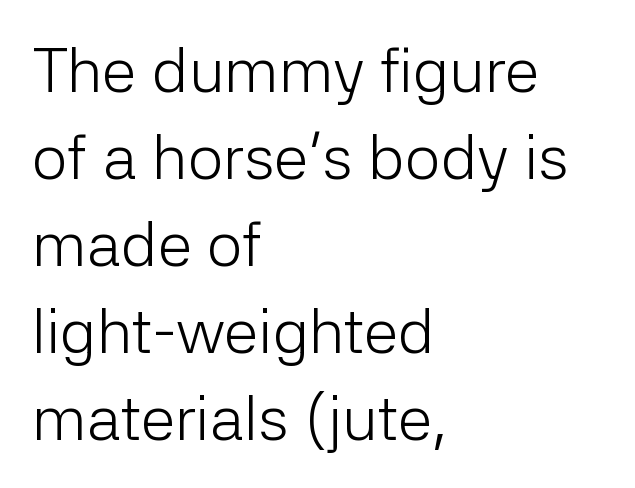
The image shows 63 px light sans-serif type, upright; set left-aligned, normal line spacing (1.38x), normal letter spacing, not underlined; low stroke contrast and a medium x-height.
